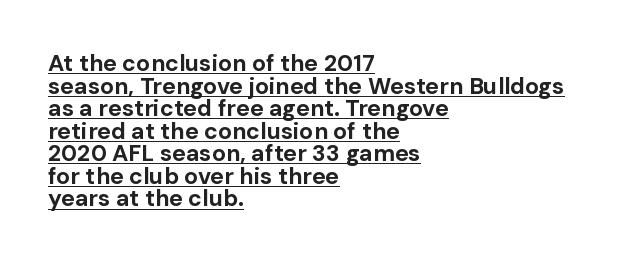
Q: Is the text bold? A: Yes.
Q: Is the text italic (slanted)? A: No, it is upright.
Q: Is the text underlined? A: Yes.
Q: How is the paragraph aligned? A: Left-aligned.
Q: Is the spacing between letters normal or unusually wide? A: Normal.
Q: Is the spacing between lines tight, normal or loose? A: Tight.
